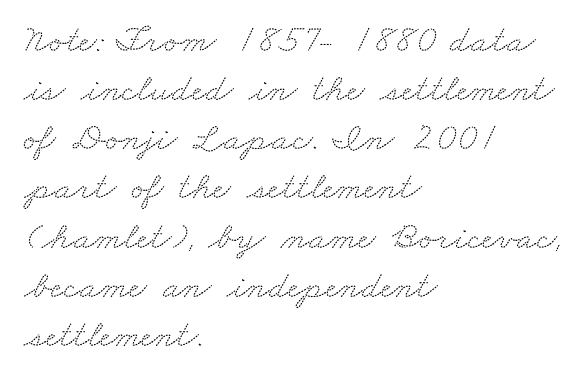
{"serif": "yes", "width": "wide", "stroke_contrast": "medium", "x_height": "small", "monospaced": "no", "underline": "no", "align": "left", "line_spacing": "normal", "line_spacing_ratio": 1.26, "letter_spacing": "normal", "letter_spacing_em": 0.0, "glyph_px": 39}
